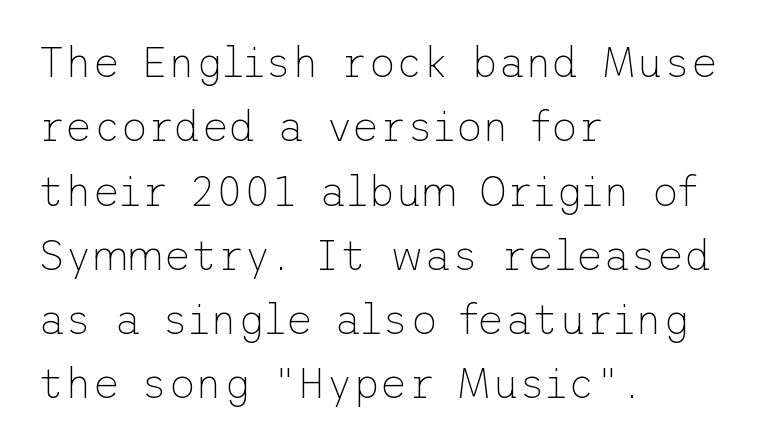
The image shows 42 px thin sans-serif type, upright; set left-aligned, normal line spacing (1.53x), normal letter spacing, not underlined; low stroke contrast and a medium x-height.
